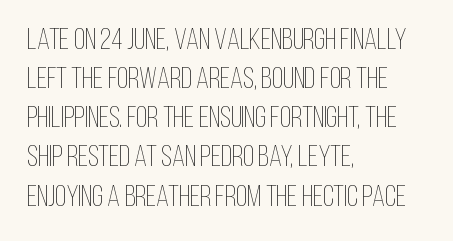
Each row of text sits above clean, open space. Compared with typical body copy, the letter spacing here is the same. The passage shown is typed in a proportional face where columns would drift. The paragraph has a hard left edge and a soft right edge.
